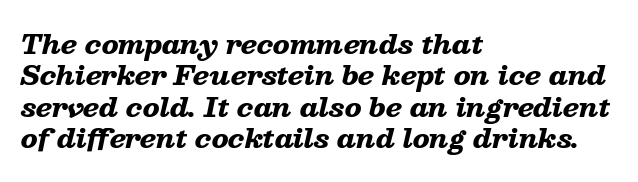
{"italic": "yes", "lean": "right", "slant_degrees": 13, "bold": "yes", "underline": "no", "align": "left", "line_spacing_ratio": 1.21, "letter_spacing": "normal", "letter_spacing_em": 0.0, "glyph_px": 26}
